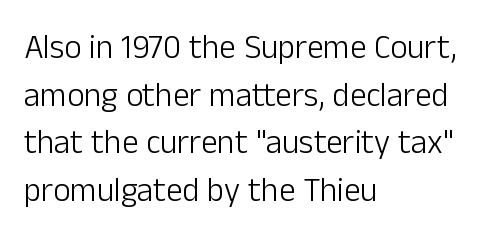
{"serif": "no", "italic": "no", "bold": "no", "weight": "light", "width": "normal", "stroke_contrast": "low", "x_height": "medium", "monospaced": "no", "underline": "no", "align": "left", "line_spacing": "normal", "line_spacing_ratio": 1.44, "letter_spacing": "normal", "letter_spacing_em": 0.0, "glyph_px": 33}
